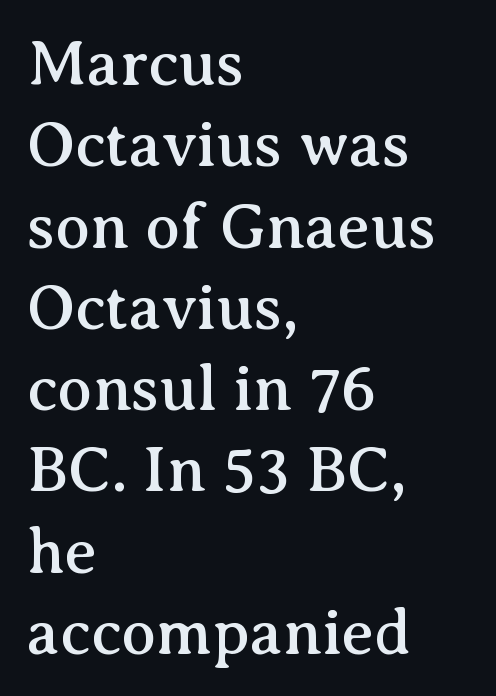
{"serif": "yes", "italic": "no", "width": "normal", "stroke_contrast": "medium", "x_height": "medium", "monospaced": "no", "underline": "no", "align": "left", "line_spacing": "normal", "line_spacing_ratio": 1.27, "letter_spacing": "normal", "letter_spacing_em": 0.0, "glyph_px": 64}
